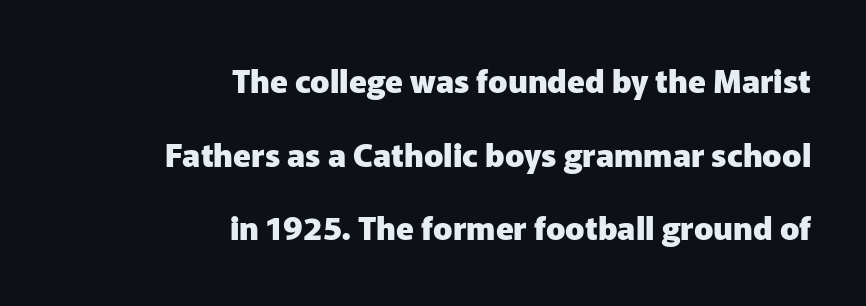
{"serif": "no", "italic": "no", "bold": "yes", "weight": "heavy", "width": "normal", "stroke_contrast": "low", "x_height": "medium", "monospaced": "no", "underline": "no", "align": "right", "line_spacing": "loose", "line_spacing_ratio": 2.3, "letter_spacing": "normal", "letter_spacing_em": 0.0, "glyph_px": 32}
